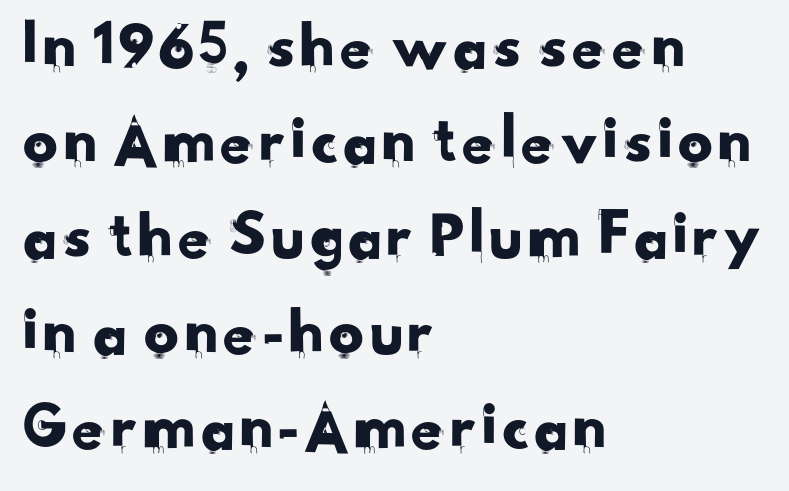
The image shows 69 px sans-serif type; set left-aligned, normal line spacing (1.38x), normal letter spacing, not underlined; low stroke contrast and a small x-height.
